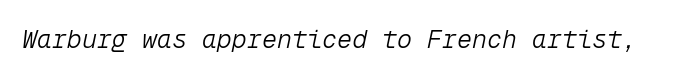
The image shows 25 px text type, italic (leaning right); set normal letter spacing, not underlined.
